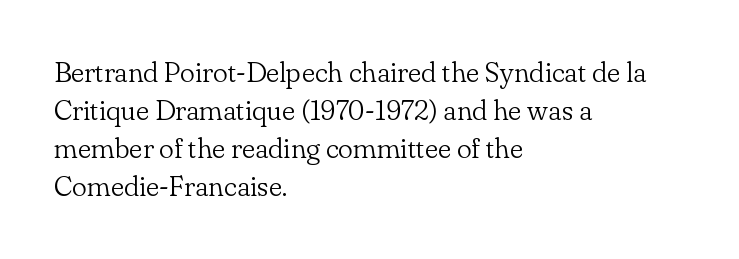
{"serif": "yes", "italic": "no", "bold": "no", "weight": "light", "width": "normal", "stroke_contrast": "low", "x_height": "small", "monospaced": "no", "underline": "no", "align": "left", "line_spacing": "normal", "line_spacing_ratio": 1.36, "letter_spacing": "normal", "letter_spacing_em": 0.0, "glyph_px": 28}
